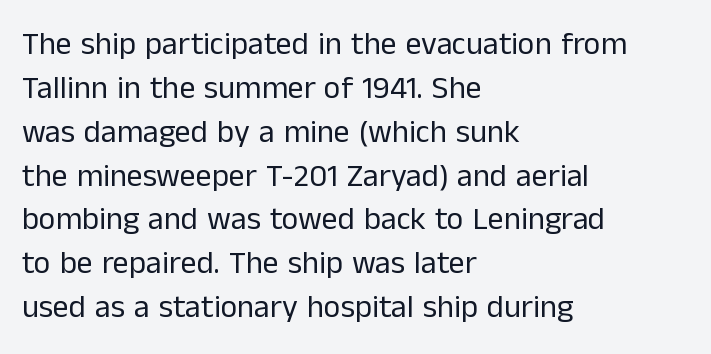
Q: Is the text bold? A: No.
Q: Is the text italic (slanted)? A: No, it is upright.
Q: Is the typeface a serif or a sans-serif typeface? A: Sans-serif.
Q: Is the text underlined? A: No.
Q: How is the paragraph aligned? A: Left-aligned.
Q: Is the spacing between letters normal or unusually wide? A: Normal.
Q: Is the spacing between lines tight, normal or loose? A: Normal.
Q: Width (condensed, normal, or wide)? A: Normal.
Q: Stroke contrast? A: Low.
Q: x-height? A: Medium.
Q: Monospaced? A: No.
